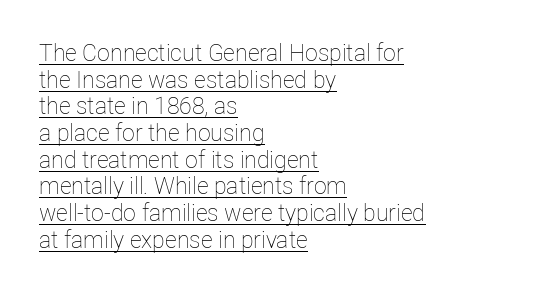
Is the block centered? No — it sits flush against the left margin. The letters sit at their default tracking, neither squeezed nor spread. The strokes carry an ordinary text weight at most. Every word sits above its own underline.
